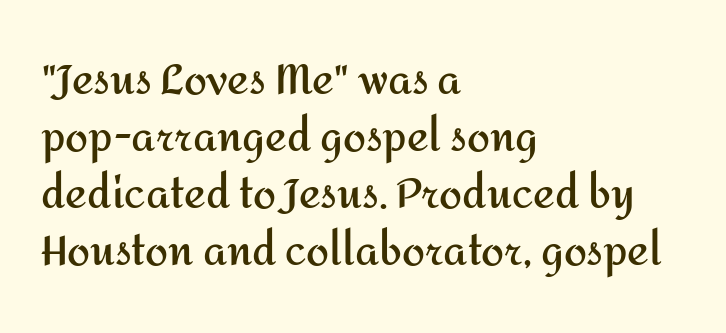
The image shows 41 px semibold sans-serif type, upright; set left-aligned, normal line spacing (1.39x), normal letter spacing, not underlined; medium stroke contrast and a medium x-height.
